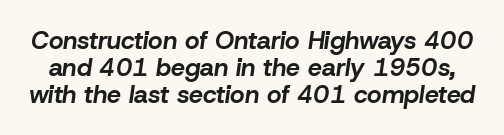
The image shows 25 px bold type, italic (leaning right); set tight line spacing (1.09x), normal letter spacing, not underlined.
